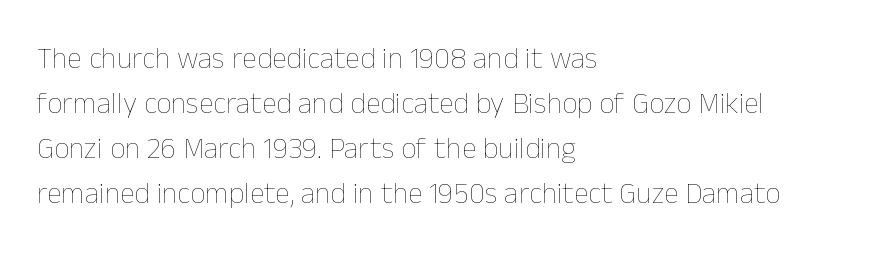
The image shows 30 px thin type, upright; set left-aligned, normal line spacing (1.5x), normal letter spacing, not underlined; low stroke contrast and a medium x-height.
